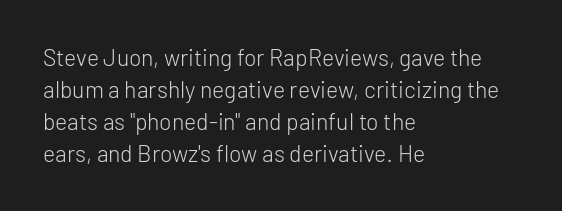
Q: Is the text bold? A: No.
Q: Is the text italic (slanted)? A: No, it is upright.
Q: Is the text underlined? A: No.
Q: How is the paragraph aligned? A: Left-aligned.
Q: Is the spacing between letters normal or unusually wide? A: Normal.
Q: Is the spacing between lines tight, normal or loose? A: Normal.
